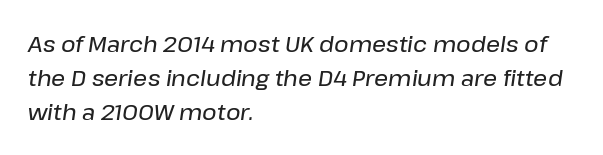
Q: Is the text italic (slanted)? A: Yes, it leans right by about 8 degrees.
Q: Is the text underlined? A: No.
Q: How is the paragraph aligned? A: Left-aligned.
Q: Is the spacing between letters normal or unusually wide? A: Normal.
Q: Is the spacing between lines tight, normal or loose? A: Normal.
